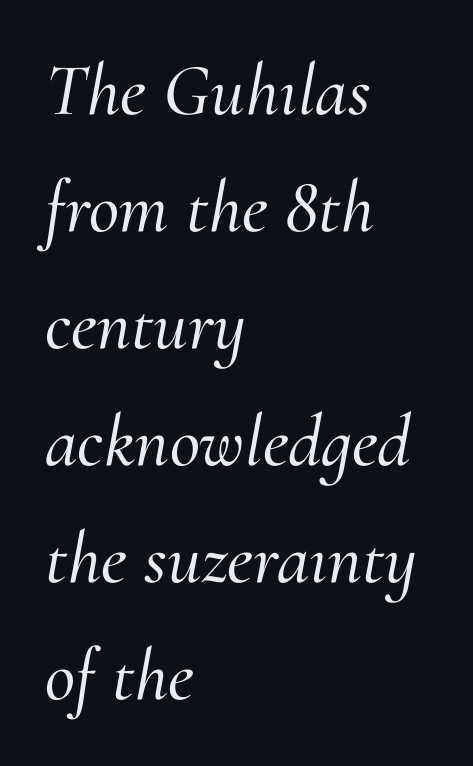
Each new line begins a customary step beneath the previous one. There is no visible air inserted between adjacent glyphs. The axis of the letterforms is tilted away from vertical. The rendering uses natural spacing where letterforms have individual widths. Only glyphs here, with clear space below each row. These lines stack with their left ends in a neat column.
